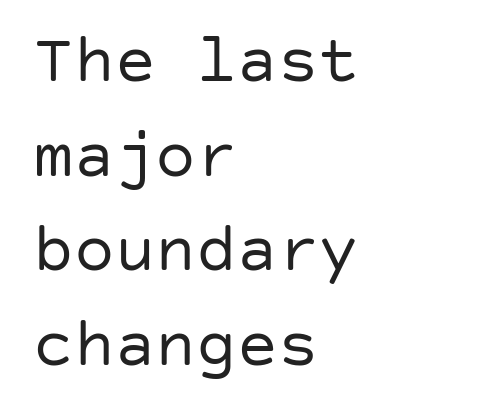
The font's upright variant was chosen for this text. The passage shown is not underscored anywhere. Vertical spacing — default. Check where the strokes stop: nothing finishes them off — pure sans.
